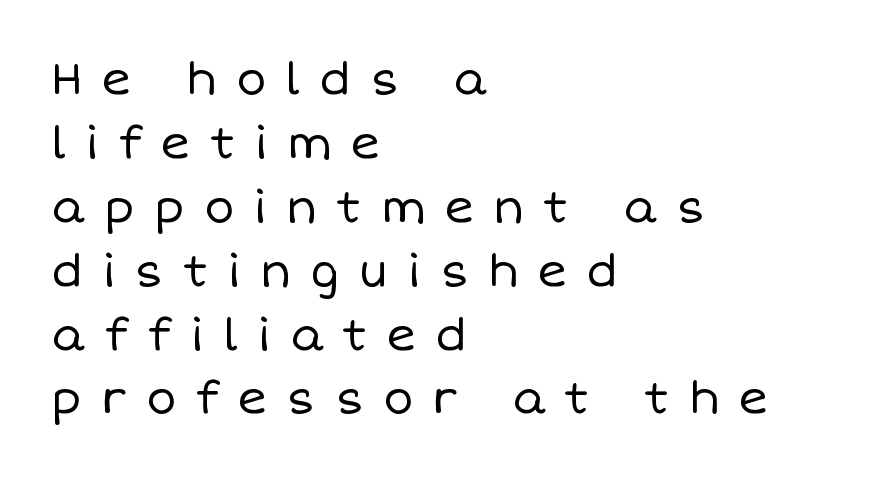
Q: Is the text bold? A: No.
Q: Is the text italic (slanted)? A: No, it is upright.
Q: Is the text underlined? A: No.
Q: How is the paragraph aligned? A: Left-aligned.
Q: Is the spacing between letters normal or unusually wide? A: Unusually wide.
Q: Is the spacing between lines tight, normal or loose? A: Normal.
Q: Width (condensed, normal, or wide)? A: Normal.
Q: Stroke contrast? A: Low.
Q: x-height? A: Large.
Q: Monospaced? A: No.
